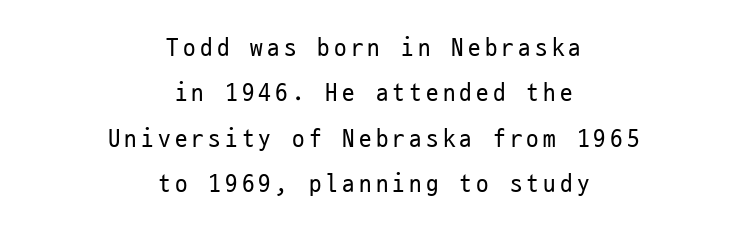
{"italic": "no", "bold": "no", "underline": "no", "align": "center", "line_spacing_ratio": 1.82, "glyph_px": 25}
